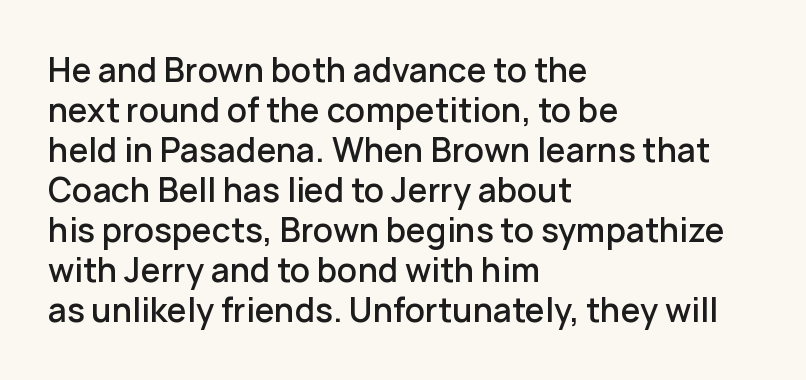
Think of a printed novel: that variable character pitch is what you see here. Semibold letterforms, between regular and bold. Is the block centered? No — it sits flush against the left margin. Regarding leading, the lines here are spaced in the standard way.
